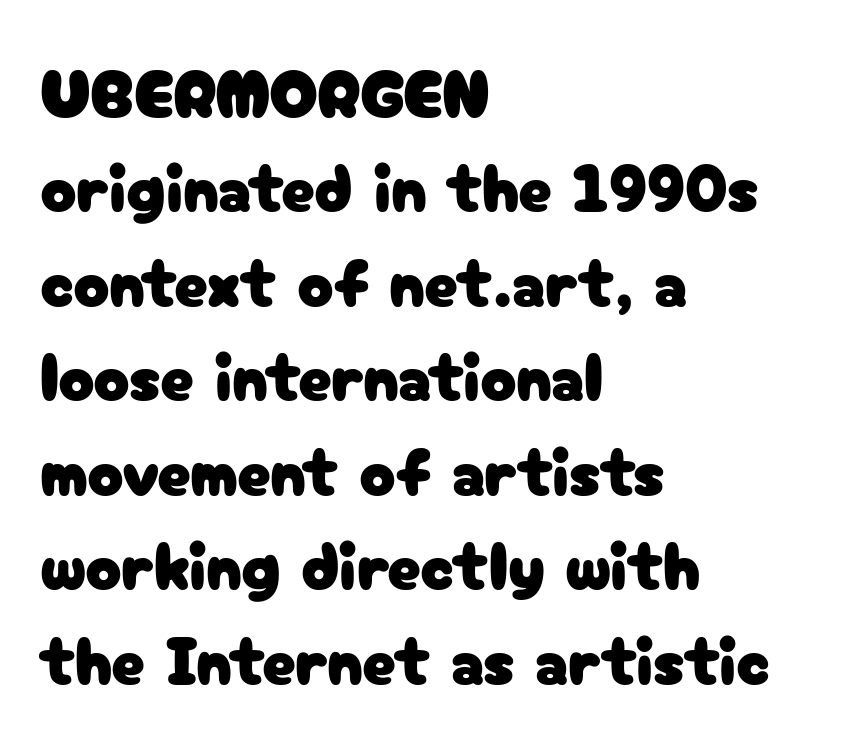
The image shows 67 px sans-serif type, upright; set left-aligned, normal line spacing (1.41x), normal letter spacing, not underlined; low stroke contrast and a medium x-height.
